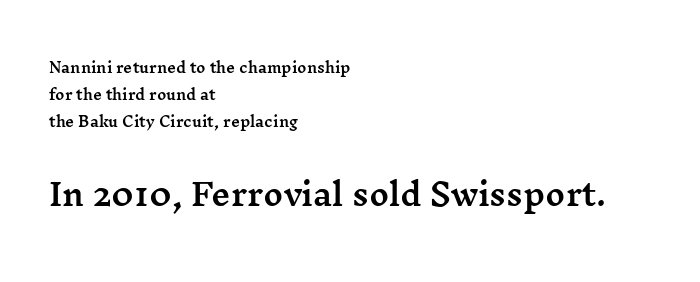
The image shows 30 px wide serif type, upright; set left-aligned, loose line spacing (1.92x), normal letter spacing, not underlined; the second (bottom) block is 2.14x larger; medium stroke contrast and a medium x-height.
